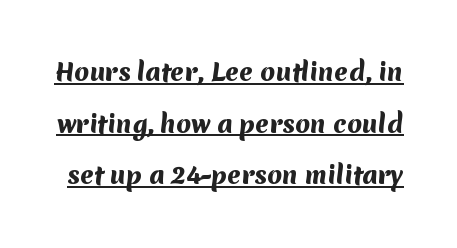
{"bold": "yes", "underline": "yes", "line_spacing": "loose", "line_spacing_ratio": 2.15, "letter_spacing": "normal", "letter_spacing_em": 0.0, "glyph_px": 24}
